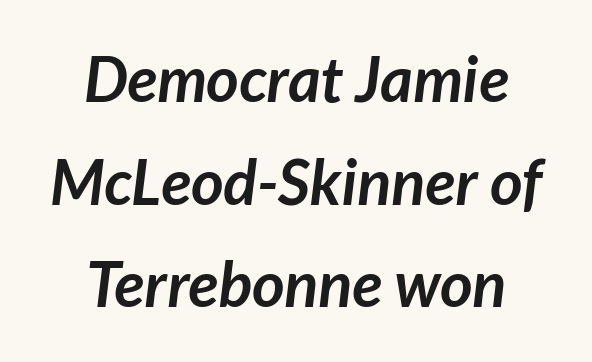
Letter spacing: default. Spacing verdict: proportional, widths tailored to each character. If you measured baseline to baseline, you'd find a middling distance. Heavy, bold letterforms.
